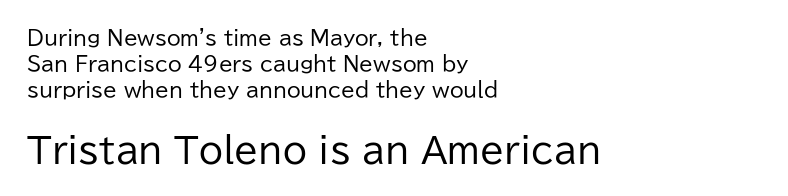
Anything drawn beneath the words? Only blank space. The rag falls on the right side of this text block. Quick note: not italic, upright. Note: no serifs on the glyphs.
